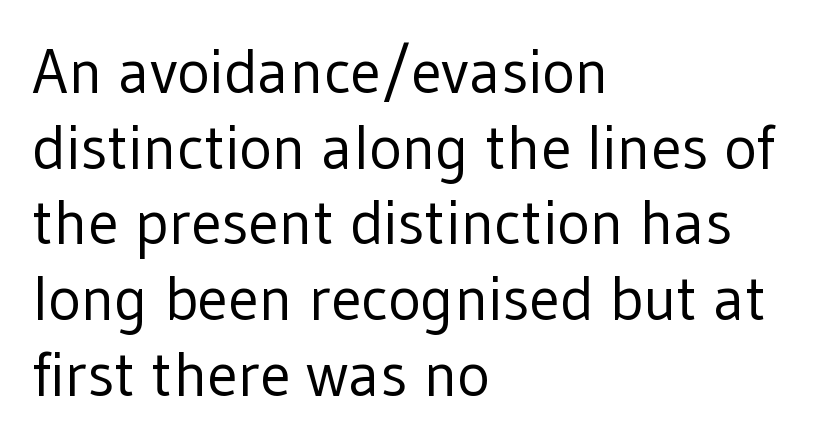
Q: Is the text bold? A: No.
Q: Is the text italic (slanted)? A: No, it is upright.
Q: Is the typeface a serif or a sans-serif typeface? A: Sans-serif.
Q: Is the text underlined? A: No.
Q: How is the paragraph aligned? A: Left-aligned.
Q: Is the spacing between letters normal or unusually wide? A: Normal.
Q: Width (condensed, normal, or wide)? A: Normal.
Q: Stroke contrast? A: Low.
Q: x-height? A: Medium.
Q: Monospaced? A: No.
